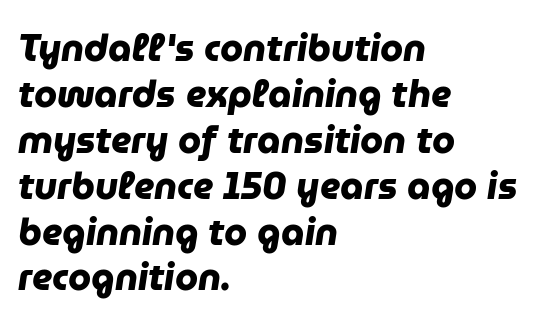
The glyphs have the mass of a bold cut. Compared with typical body copy, the letter spacing here is the same. This sample has the flowing, uneven cadence of proportional lettering. Type style note: lacks serifs.
